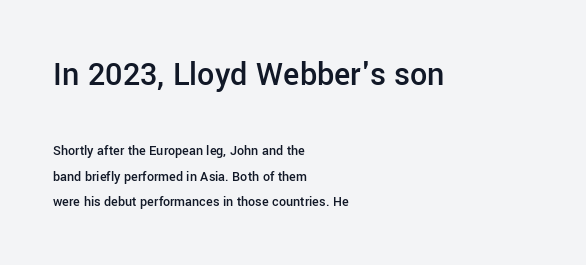
{"serif": "no", "italic": "no", "bold": "semi", "weight": "semibold", "width": "normal", "stroke_contrast": "low", "x_height": "medium", "monospaced": "no", "underline": "no", "align": "left", "line_spacing_ratio": 1.8, "letter_spacing": "normal", "letter_spacing_em": 0.0, "larger_block": "first", "size_ratio": 2.43, "glyph_px": 34}
